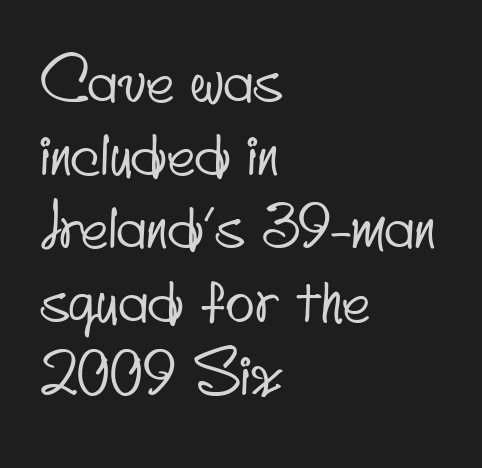
The rendering uses natural spacing where letterforms have individual widths. One-word summary of the alignment: left. Only glyphs here, with clear space below each row. These lines keep a tight, regular rhythm from letter to letter. This rendering employs a face without finishing strokes, i.e., a sans-serif.
